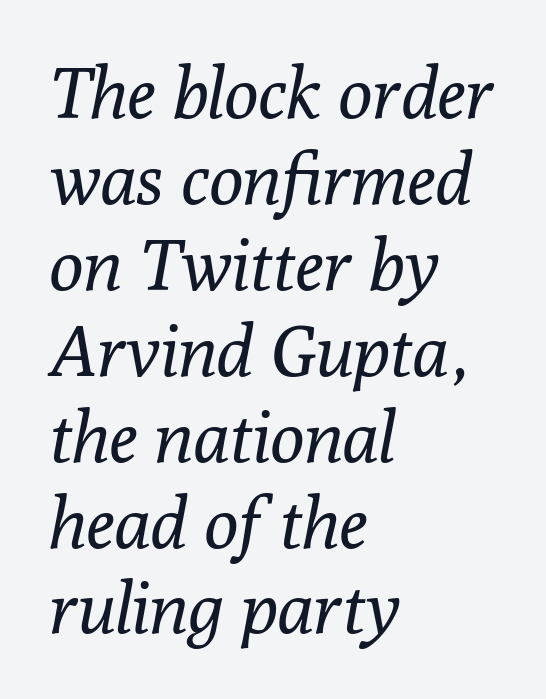
{"serif": "yes", "italic": "yes", "lean": "right", "slant_degrees": 10, "bold": "no", "weight": "regular", "width": "normal", "stroke_contrast": "low", "x_height": "medium", "monospaced": "no", "underline": "no", "align": "left", "line_spacing_ratio": 1.21, "letter_spacing": "normal", "letter_spacing_em": 0.0, "glyph_px": 71}
